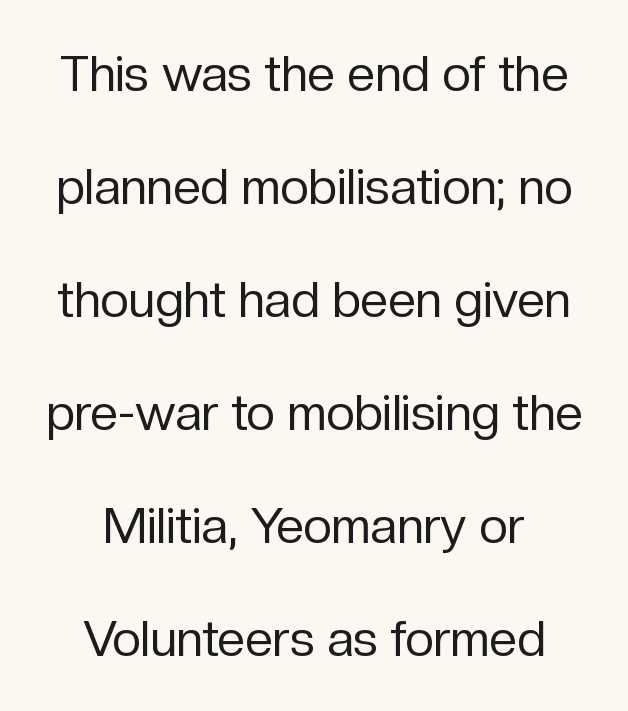
{"serif": "no", "italic": "no", "bold": "no", "weight": "regular", "width": "normal", "stroke_contrast": "low", "x_height": "medium", "monospaced": "no", "underline": "no", "line_spacing": "loose", "line_spacing_ratio": 2.26, "letter_spacing": "normal", "letter_spacing_em": 0.0, "glyph_px": 50}
